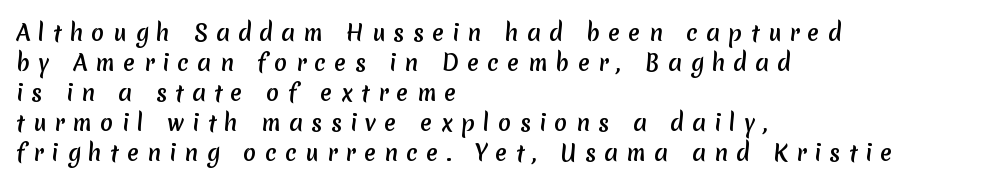
The image shows 22 px text type; set left-aligned, normal line spacing (1.36x), unusually wide letter spacing (+0.37 em), not underlined.
